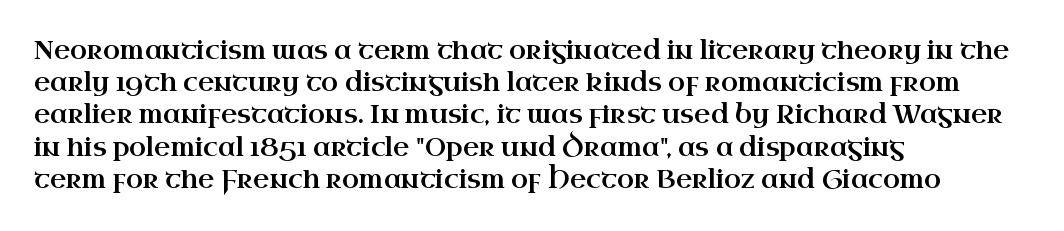
Q: Is the text italic (slanted)? A: No, it is upright.
Q: Is the text underlined? A: No.
Q: How is the paragraph aligned? A: Left-aligned.
Q: Is the spacing between letters normal or unusually wide? A: Normal.
Q: Is the spacing between lines tight, normal or loose? A: Normal.
